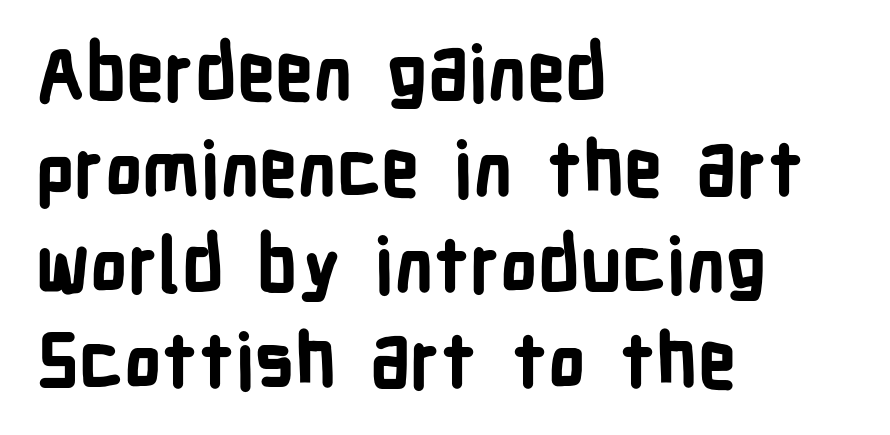
{"serif": "no", "italic": "no", "bold": "yes", "weight": "bold", "width": "condensed", "stroke_contrast": "low", "x_height": "medium", "monospaced": "no", "underline": "no", "align": "left", "line_spacing": "normal", "line_spacing_ratio": 1.28, "letter_spacing": "normal", "letter_spacing_em": 0.0, "glyph_px": 75}
